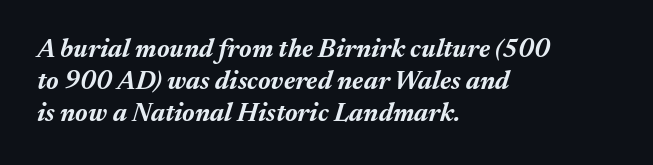
{"italic": "yes", "lean": "right", "slant_degrees": 17, "bold": "yes", "underline": "no", "align": "left", "line_spacing_ratio": 1.23, "letter_spacing": "normal", "letter_spacing_em": 0.0, "glyph_px": 26}
